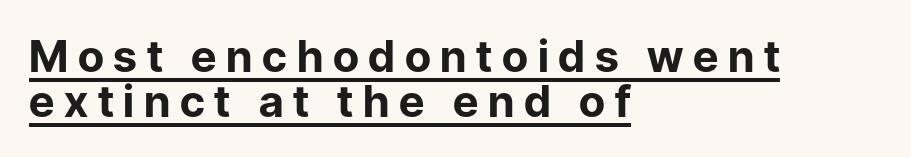
{"serif": "no", "italic": "no", "bold": "yes", "weight": "bold", "width": "normal", "stroke_contrast": "low", "x_height": "medium", "monospaced": "no", "underline": "yes", "align": "left", "line_spacing": "tight", "line_spacing_ratio": 1.02, "letter_spacing": "wide", "letter_spacing_em": 0.22, "glyph_px": 44}
